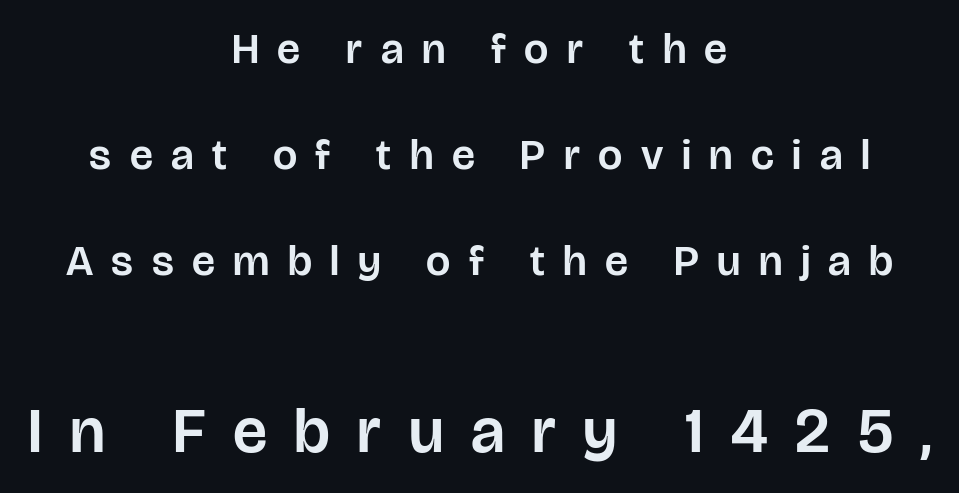
The image shows 64 px sans-serif type, upright; set centered, loose line spacing (2.46x), unusually wide letter spacing (+0.43 em), not underlined; the second (bottom) block is 1.49x larger; low stroke contrast and a large x-height.
